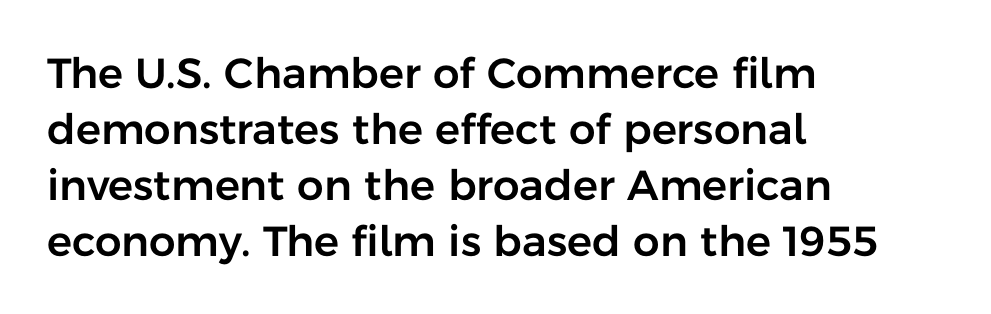
Notice how descenders clear the ascenders below comfortably — that's standard leading. Look at the bottom of the vertical strokes: they stop flat, with no serifs. Compared with typical body copy, the letter spacing here is the same. The rendering anchors every line to the left-hand side.
